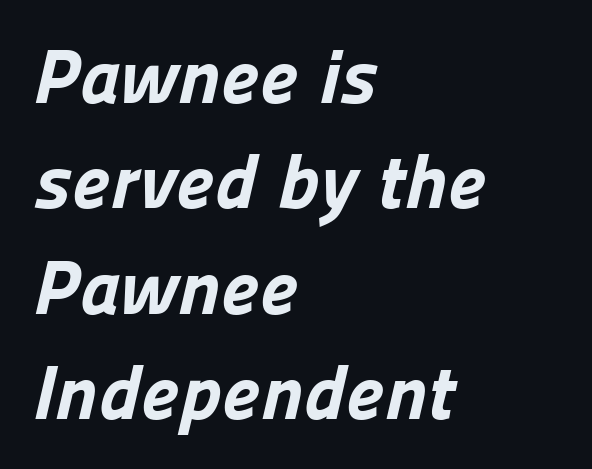
The image shows 77 px bold sans-serif type; set left-aligned, normal line spacing (1.37x), normal letter spacing, not underlined; low stroke contrast and a medium x-height.
